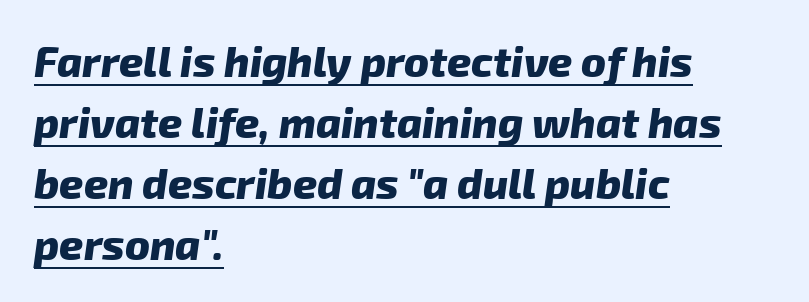
Q: Is the text bold? A: Yes.
Q: Is the typeface a serif or a sans-serif typeface? A: Sans-serif.
Q: Is the text underlined? A: Yes.
Q: How is the paragraph aligned? A: Left-aligned.
Q: Is the spacing between letters normal or unusually wide? A: Normal.
Q: Is the spacing between lines tight, normal or loose? A: Normal.
Q: Width (condensed, normal, or wide)? A: Normal.
Q: Stroke contrast? A: Low.
Q: x-height? A: Medium.
Q: Monospaced? A: No.
